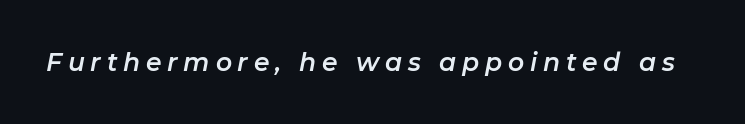
{"italic": "yes", "lean": "right", "slant_degrees": 11, "underline": "no", "letter_spacing": "wide", "letter_spacing_em": 0.23, "glyph_px": 25}
